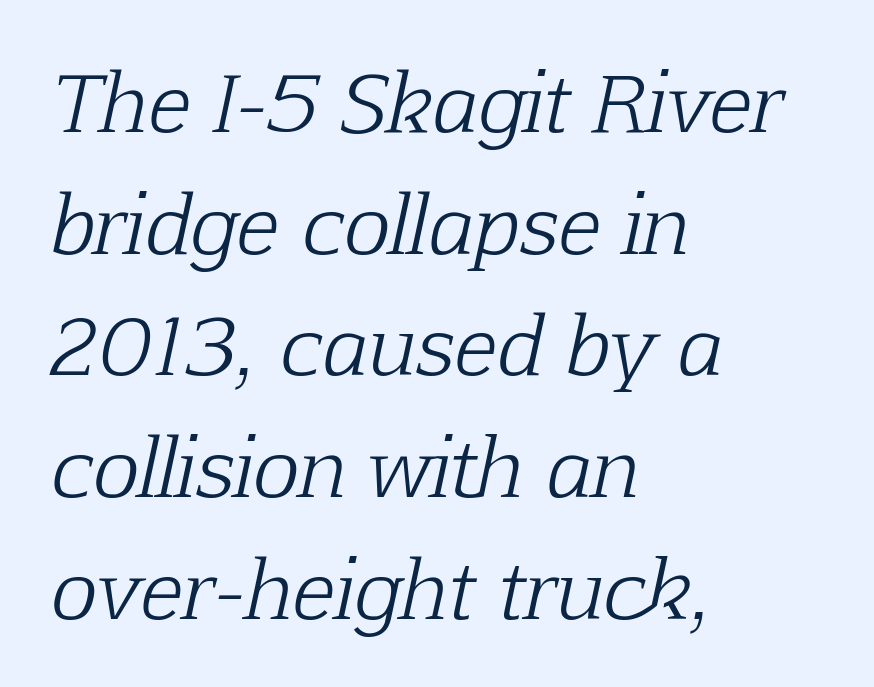
Q: Is the text bold? A: No.
Q: Is the text italic (slanted)? A: Yes, it leans right by about 12 degrees.
Q: Is the typeface a serif or a sans-serif typeface? A: Serif.
Q: Is the text underlined? A: No.
Q: How is the paragraph aligned? A: Left-aligned.
Q: Is the spacing between letters normal or unusually wide? A: Normal.
Q: Is the spacing between lines tight, normal or loose? A: Normal.
Q: Width (condensed, normal, or wide)? A: Normal.
Q: Stroke contrast? A: Low.
Q: x-height? A: Medium.
Q: Monospaced? A: No.
